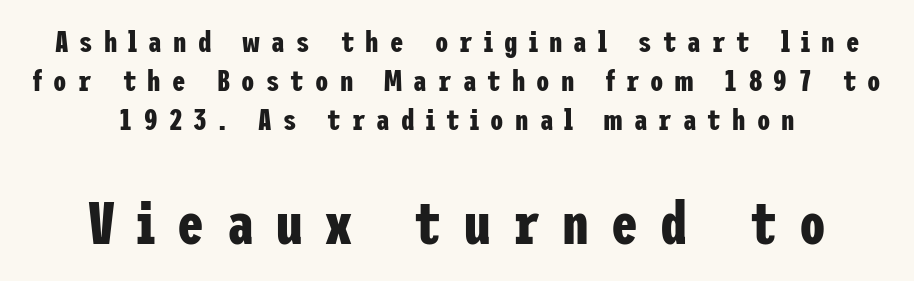
Q: Is the text bold? A: Yes.
Q: Is the text italic (slanted)? A: No, it is upright.
Q: Is the typeface a serif or a sans-serif typeface? A: Sans-serif.
Q: Is the text underlined? A: No.
Q: Is the spacing between letters normal or unusually wide? A: Unusually wide.
Q: Is the spacing between lines tight, normal or loose? A: Normal.
Q: Which block of text is set in a larger size, the first (top) or the second (bottom)? A: The second (bottom) one.
Q: Width (condensed, normal, or wide)? A: Condensed.
Q: Stroke contrast? A: Low.
Q: x-height? A: Medium.
